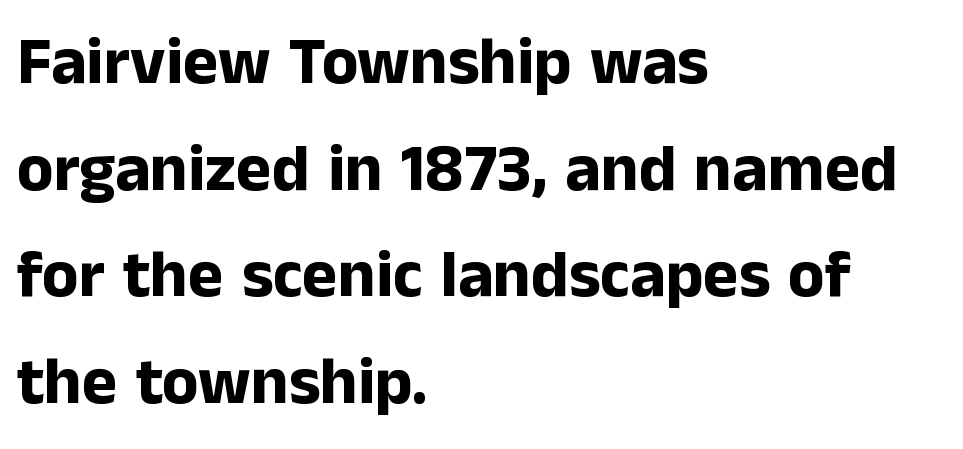
Q: Is the text bold? A: Yes.
Q: Is the text italic (slanted)? A: No, it is upright.
Q: Is the typeface a serif or a sans-serif typeface? A: Sans-serif.
Q: Is the text underlined? A: No.
Q: How is the paragraph aligned? A: Left-aligned.
Q: Is the spacing between letters normal or unusually wide? A: Normal.
Q: Is the spacing between lines tight, normal or loose? A: Normal.
Q: Width (condensed, normal, or wide)? A: Normal.
Q: Stroke contrast? A: Low.
Q: x-height? A: Medium.
Q: Monospaced? A: No.
